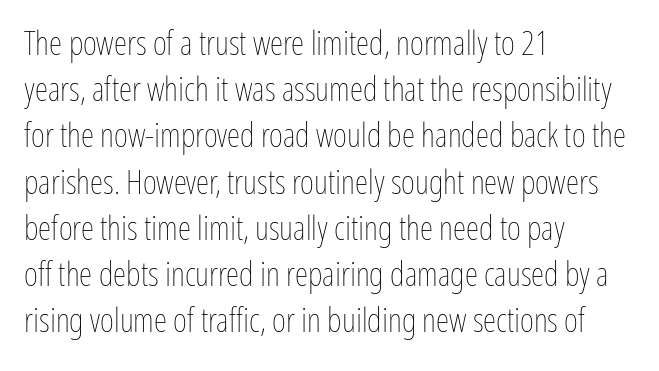
Q: Is the text bold? A: No.
Q: Is the text italic (slanted)? A: No, it is upright.
Q: Is the text underlined? A: No.
Q: How is the paragraph aligned? A: Left-aligned.
Q: Is the spacing between letters normal or unusually wide? A: Normal.
Q: Is the spacing between lines tight, normal or loose? A: Normal.
Q: Width (condensed, normal, or wide)? A: Condensed.
Q: Stroke contrast? A: Low.
Q: x-height? A: Medium.
Q: Monospaced? A: No.
